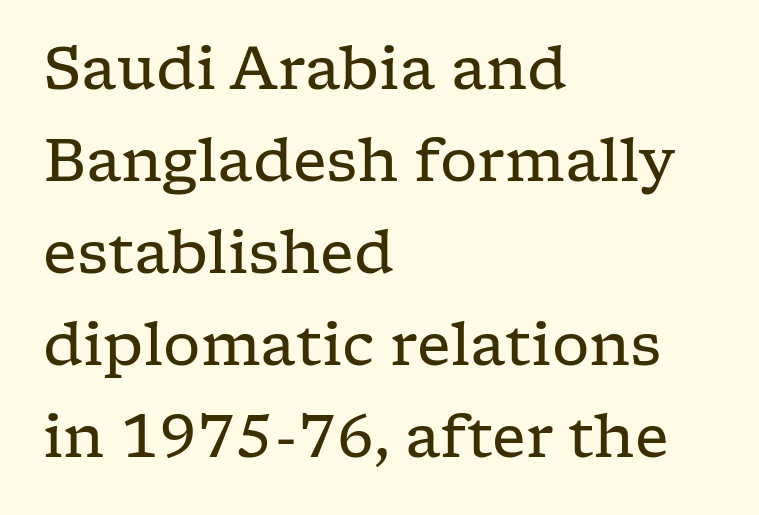
Think of a printed novel: that variable character pitch is what you see here. Every character sits straight up, as roman type does. The letterforms sit at book weight or below. The gaps between neighbouring characters are ordinary and unremarkable. The paragraph shown leans on its left margin. Nobody drew a line under any word here.
